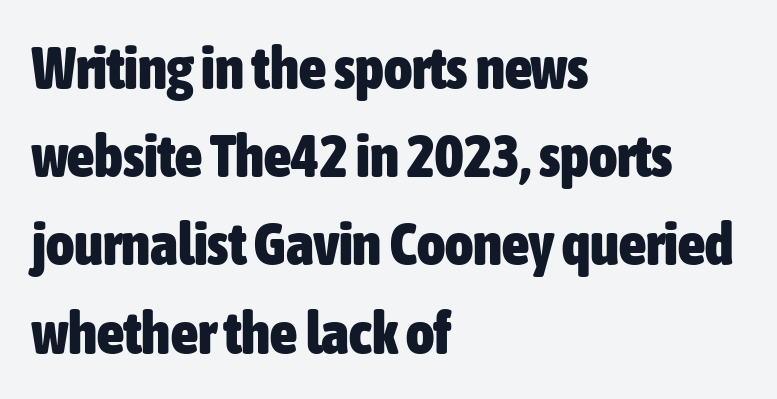
{"serif": "no", "italic": "no", "bold": "yes", "weight": "heavy", "width": "condensed", "stroke_contrast": "low", "x_height": "medium", "monospaced": "no", "underline": "no", "align": "left", "line_spacing": "normal", "line_spacing_ratio": 1.47, "letter_spacing": "normal", "letter_spacing_em": 0.0, "glyph_px": 60}
